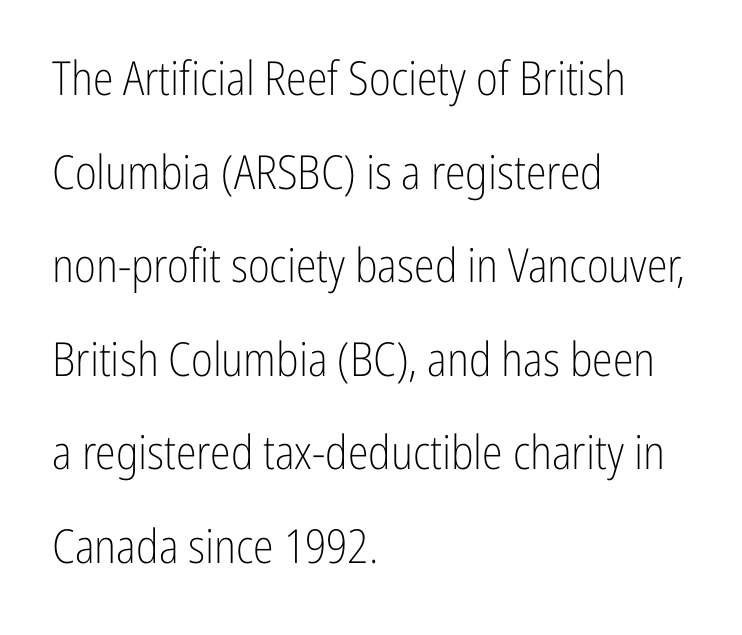
The gaps between neighbouring characters are ordinary and unremarkable. Do the characters align in a grid? No, the font is proportional. The type sits square on the baseline with zero lean. Grotesque or geometric, the face here clearly has no serifs.
